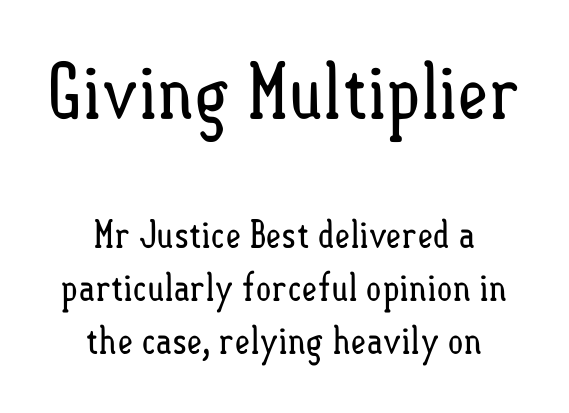
This rendering features lettering with no underline. Here the glyphs are tracked normally, forming tight word shapes. Caption: face not bold, strokes unweighted. The axis of the letterforms is exactly vertical. Spacing verdict: proportional, widths tailored to each character.
